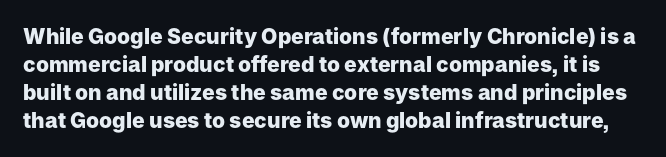
{"italic": "no", "bold": "yes", "underline": "no", "line_spacing": "normal", "line_spacing_ratio": 1.33, "letter_spacing": "normal", "letter_spacing_em": 0.0, "glyph_px": 21}
